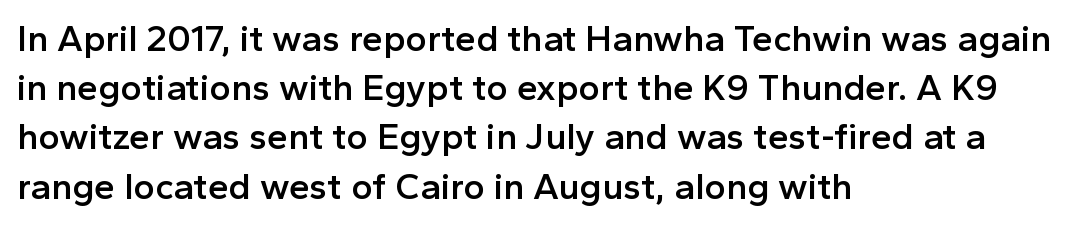
The image shows 37 px semibold sans-serif type, upright; set left-aligned, normal line spacing (1.33x), normal letter spacing, not underlined; a medium x-height.
